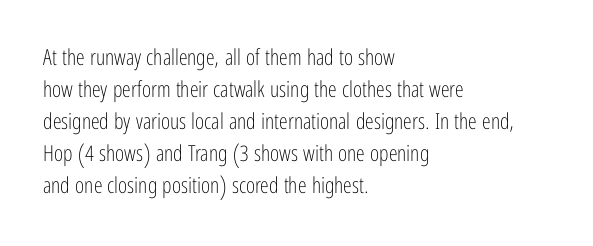
Weight: in the light-to-regular range. These lines keep a tight, regular rhythm from letter to letter. Any mark beneath the type? The region is blank. Left-aligned paragraph, ragged on the right. If you drew a line through each stem, it would be perfectly vertical. Honestly, the row spacing looks completely unremarkable.
